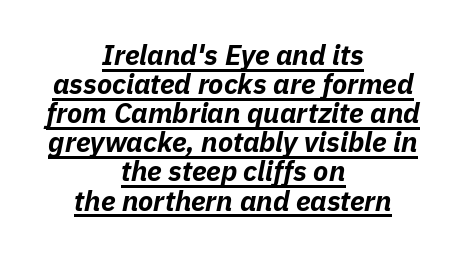
Weight: bold. Vertical spacing — tight. The horizontal fit of the characters is conventional and even. The letters advance in unequal steps, a hallmark of proportional type.
